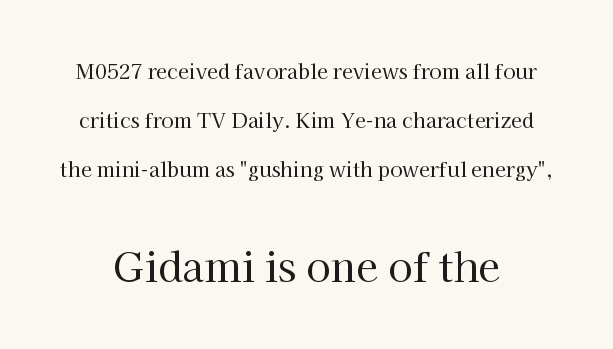
The image shows 40 px regular-weight serif type, upright; set loose line spacing (2.46x), normal letter spacing, not underlined; the second (bottom) block is 2.0x larger; high stroke contrast and a medium x-height.
